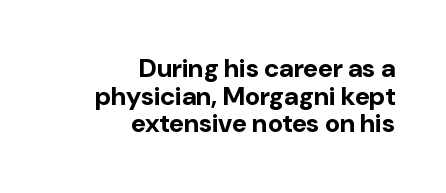
{"italic": "no", "bold": "yes", "underline": "no", "align": "right", "line_spacing": "tight", "line_spacing_ratio": 1.06, "letter_spacing": "normal", "letter_spacing_em": 0.0, "glyph_px": 26}
